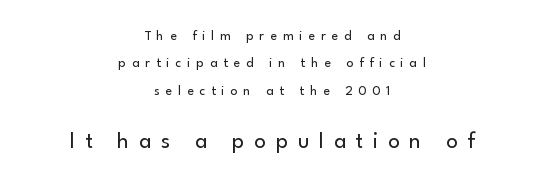
The string is rendered with underlining switched off. A typesetter would call this heavily tracked-out type. The rendering enlarges the type as you move from the upper chunk to the lower. Horizontally, the lines are justified to the midpoint only.
